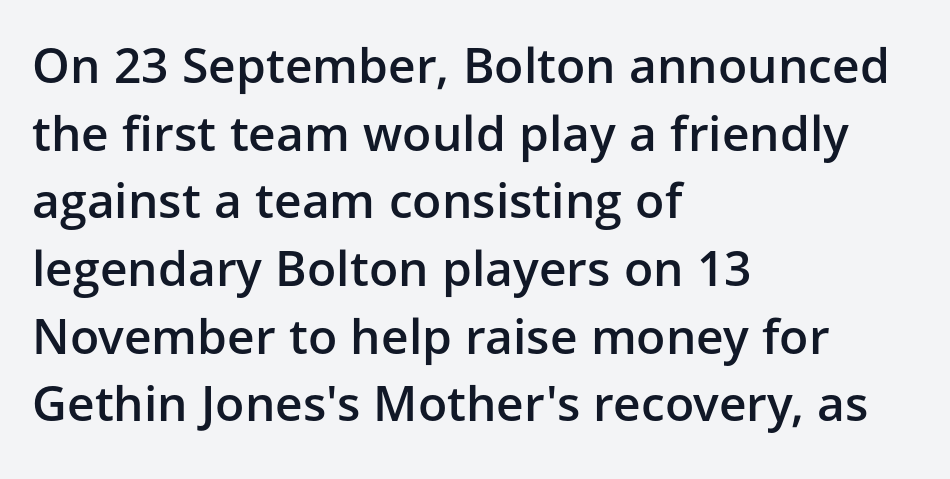
Q: Is the text bold? A: Semi-bold.
Q: Is the text italic (slanted)? A: No, it is upright.
Q: Is the typeface a serif or a sans-serif typeface? A: Sans-serif.
Q: Is the text underlined? A: No.
Q: How is the paragraph aligned? A: Left-aligned.
Q: Is the spacing between letters normal or unusually wide? A: Normal.
Q: Is the spacing between lines tight, normal or loose? A: Normal.
Q: Width (condensed, normal, or wide)? A: Normal.
Q: Stroke contrast? A: Low.
Q: x-height? A: Medium.
Q: Monospaced? A: No.
